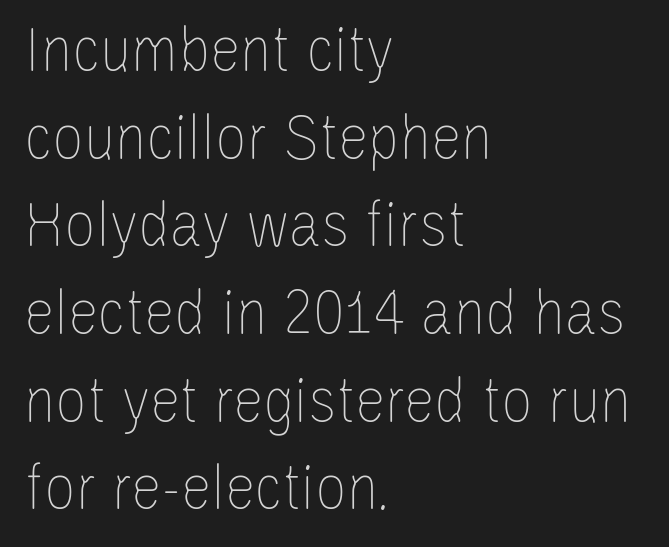
Do the letters lean? They stand straight. Looks like regular typesetting: each glyph gets only the width it needs. Rule under the text: the space is simply empty. The strokes carry an ordinary text weight at most. The rag falls on the right side of this text block. Interline gaps are of average width in this sample.
